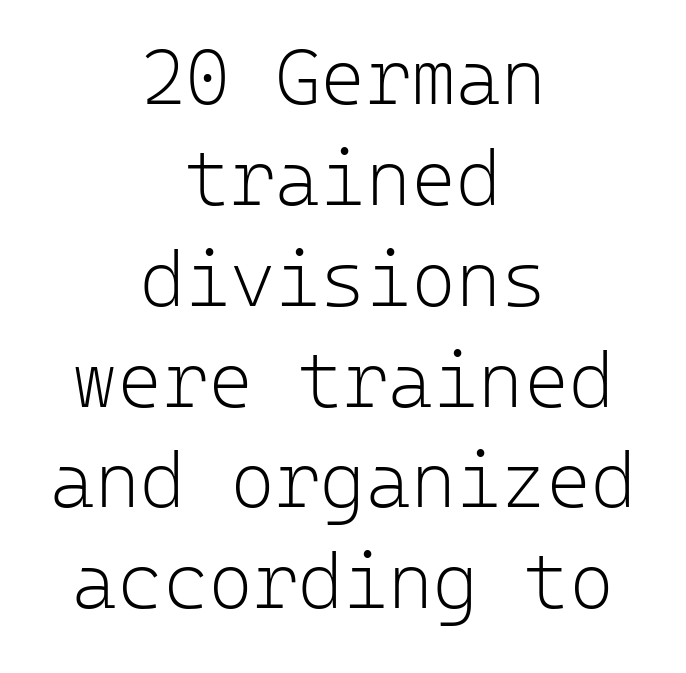
The image shows 77 px light sans-serif type, upright, monospaced; set centered, normal line spacing (1.31x), normal letter spacing, not underlined; low stroke contrast and a medium x-height.
